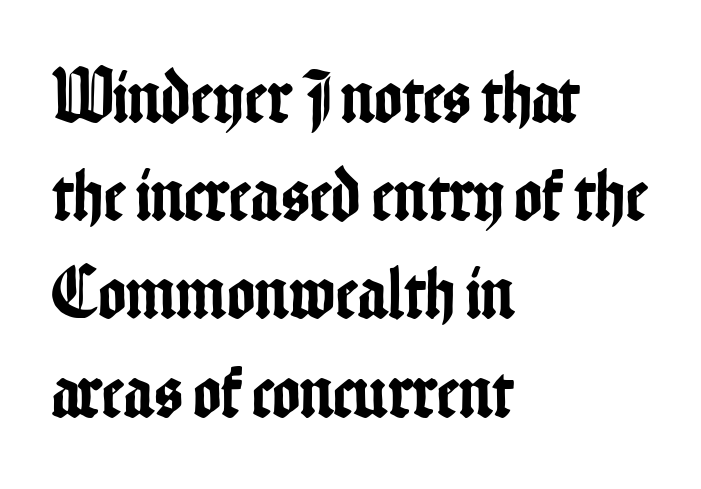
{"serif": "no", "italic": "no", "width": "condensed", "stroke_contrast": "low", "x_height": "medium", "monospaced": "no", "underline": "no", "align": "left", "line_spacing": "normal", "line_spacing_ratio": 1.31, "letter_spacing": "normal", "letter_spacing_em": 0.0, "glyph_px": 75}
